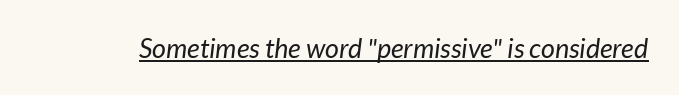
The image shows 27 px text type, italic (leaning right); set normal letter spacing, underlined.
